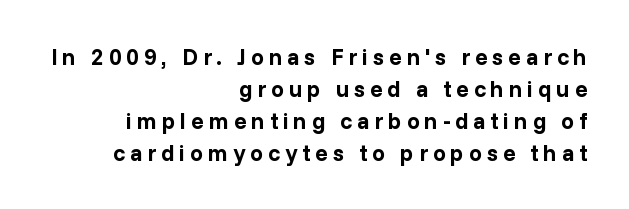
{"italic": "no", "bold": "yes", "underline": "no", "align": "right", "line_spacing": "normal", "line_spacing_ratio": 1.39, "letter_spacing": "wide", "letter_spacing_em": 0.21, "glyph_px": 23}
